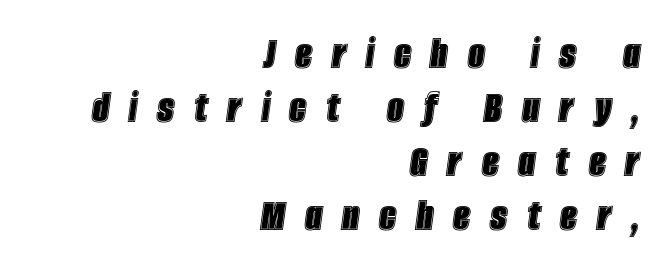
The image shows 47 px condensed type, italic (leaning right); set right-aligned, tight line spacing (1.15x), unusually wide letter spacing (+0.42 em), not underlined; a large x-height.
